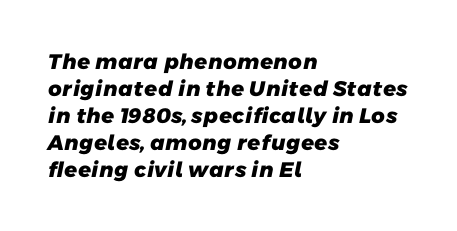
The image shows 21 px bold type; set left-aligned, normal line spacing (1.28x), normal letter spacing, not underlined.
